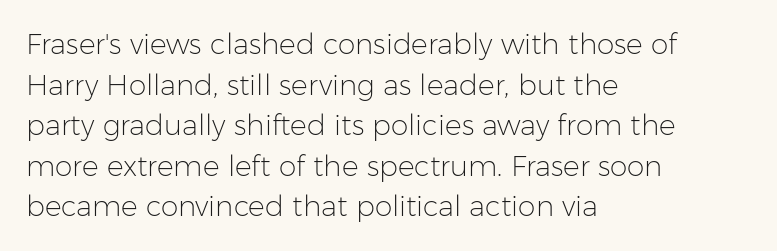
Q: Is the text bold? A: No.
Q: Is the text italic (slanted)? A: No, it is upright.
Q: Is the typeface a serif or a sans-serif typeface? A: Sans-serif.
Q: Is the text underlined? A: No.
Q: How is the paragraph aligned? A: Left-aligned.
Q: Is the spacing between letters normal or unusually wide? A: Normal.
Q: Is the spacing between lines tight, normal or loose? A: Normal.
Q: Width (condensed, normal, or wide)? A: Normal.
Q: Stroke contrast? A: Low.
Q: x-height? A: Medium.
Q: Monospaced? A: No.
